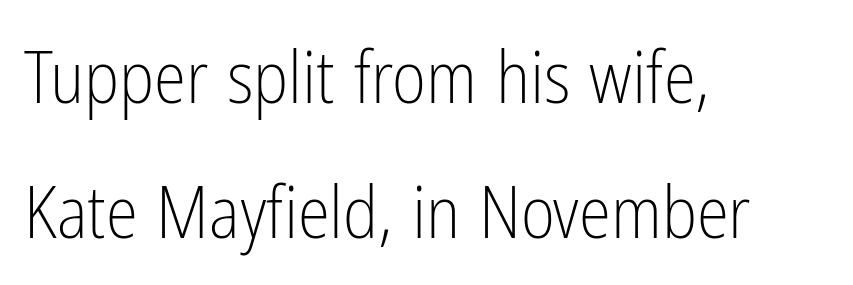
The image shows 73 px light, condensed sans-serif type, upright; set left-aligned, line spacing 1.85x, normal letter spacing, not underlined; low stroke contrast and a medium x-height.
